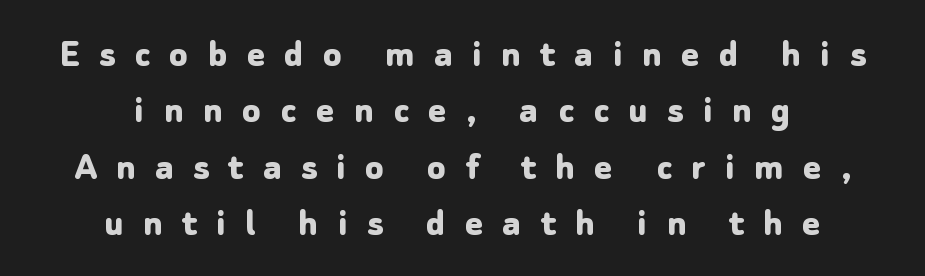
Do the letters lean? They stand straight. Spacing verdict: proportional, widths tailored to each character. Typographic density is high because the face is bold. The text was rendered using a sans face with plain stroke endings. The lines in this sample share a center point and differ in where they start and stop.
